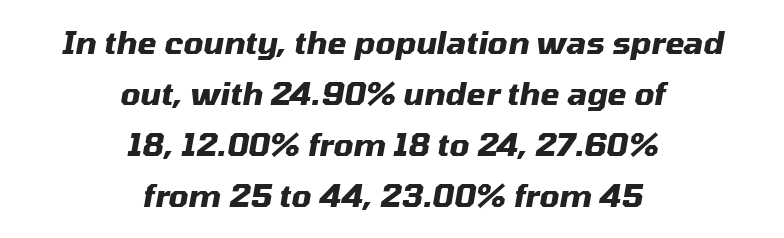
The image shows 31 px heavy type, italic (leaning right); set centered, normal line spacing (1.65x), normal letter spacing, not underlined; medium stroke contrast and a medium x-height.
